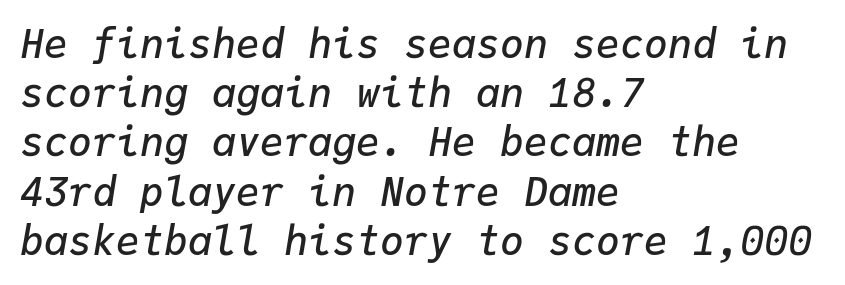
{"italic": "yes", "lean": "right", "slant_degrees": 9, "bold": "semi", "weight": "semibold", "width": "normal", "stroke_contrast": "low", "x_height": "medium", "monospaced": "yes", "underline": "no", "align": "left", "line_spacing_ratio": 1.23, "letter_spacing": "normal", "letter_spacing_em": 0.0, "glyph_px": 40}
